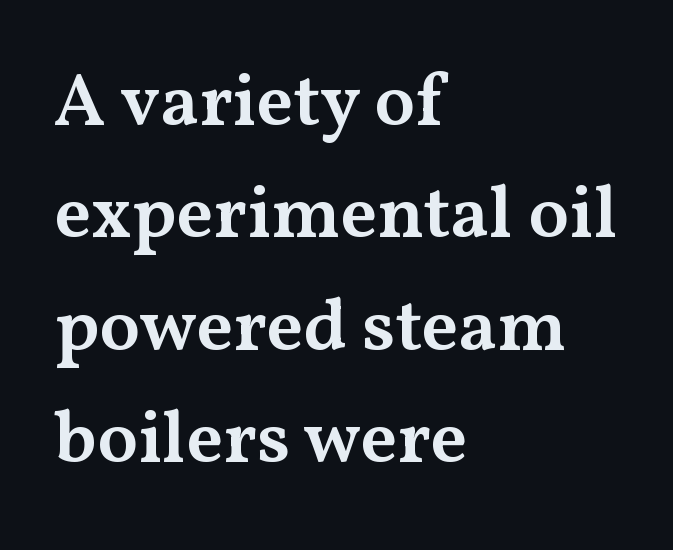
Q: Is the text bold? A: Semi-bold.
Q: Is the text italic (slanted)? A: No, it is upright.
Q: Is the typeface a serif or a sans-serif typeface? A: Serif.
Q: Is the text underlined? A: No.
Q: How is the paragraph aligned? A: Left-aligned.
Q: Is the spacing between letters normal or unusually wide? A: Normal.
Q: Is the spacing between lines tight, normal or loose? A: Normal.
Q: Width (condensed, normal, or wide)? A: Wide.
Q: Stroke contrast? A: Medium.
Q: x-height? A: Medium.
Q: Monospaced? A: No.
